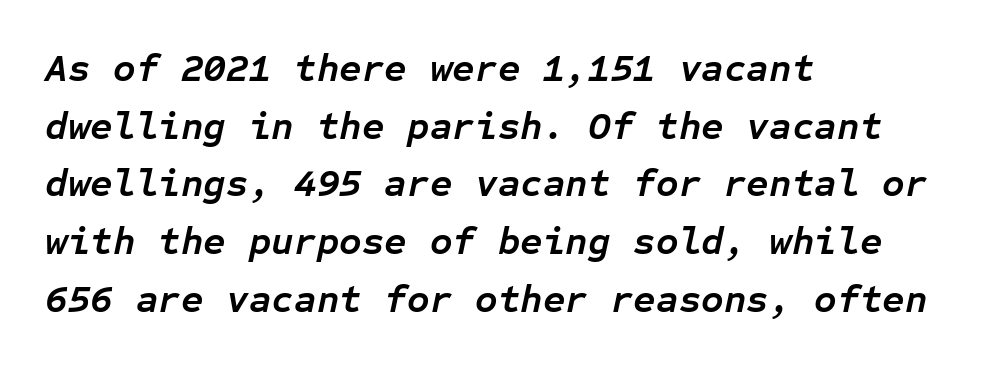
{"italic": "yes", "lean": "right", "slant_degrees": 12, "bold": "yes", "weight": "semibold", "width": "normal", "stroke_contrast": "low", "x_height": "medium", "monospaced": "yes", "underline": "no", "align": "left", "line_spacing": "normal", "line_spacing_ratio": 1.48, "letter_spacing": "normal", "letter_spacing_em": 0.0, "glyph_px": 39}
